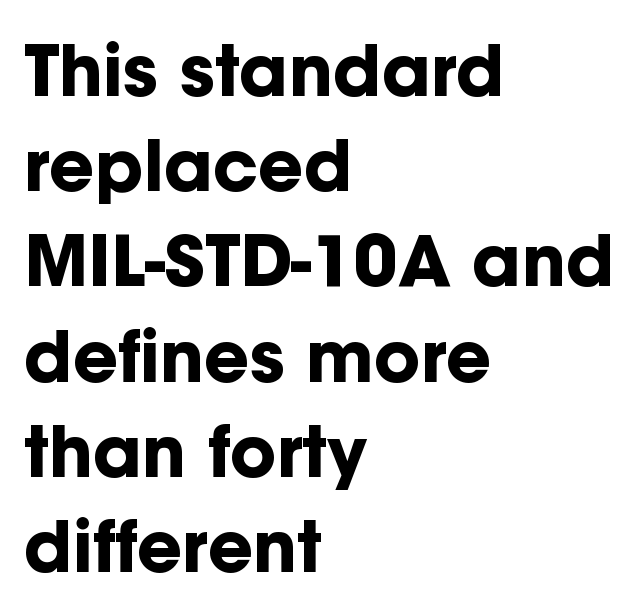
The image shows 70 px bold sans-serif type, upright; set left-aligned, normal line spacing (1.36x), normal letter spacing, not underlined; low stroke contrast and a medium x-height.
